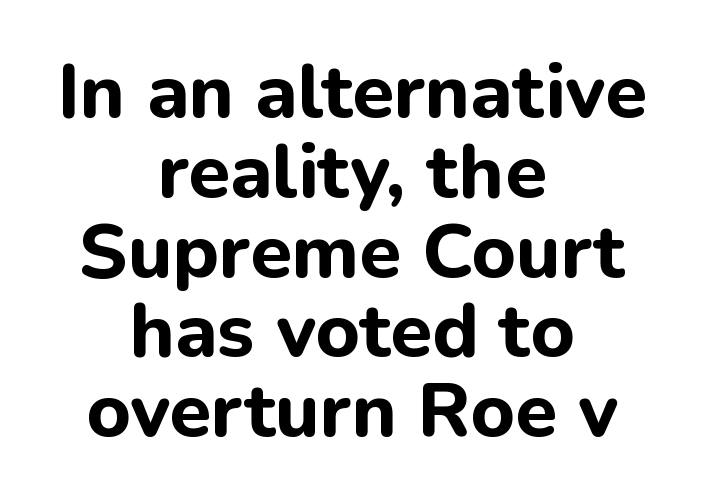
{"serif": "no", "italic": "no", "bold": "yes", "weight": "bold", "width": "normal", "stroke_contrast": "low", "x_height": "medium", "monospaced": "no", "underline": "no", "align": "center", "line_spacing": "tight", "line_spacing_ratio": 1.05, "letter_spacing": "normal", "letter_spacing_em": 0.0, "glyph_px": 76}
